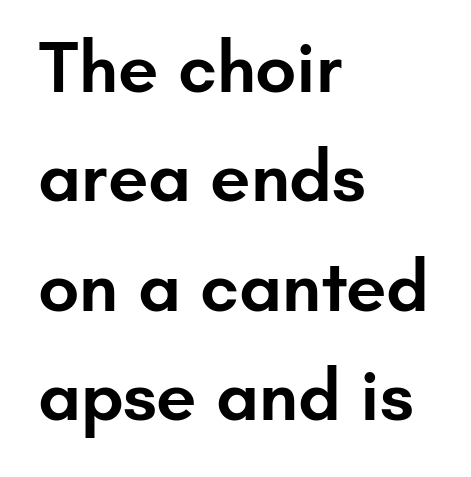
{"serif": "no", "italic": "no", "bold": "semi", "weight": "semibold", "width": "normal", "stroke_contrast": "low", "x_height": "small", "monospaced": "no", "underline": "no", "align": "left", "line_spacing": "normal", "line_spacing_ratio": 1.52, "letter_spacing": "normal", "letter_spacing_em": 0.0, "glyph_px": 72}
